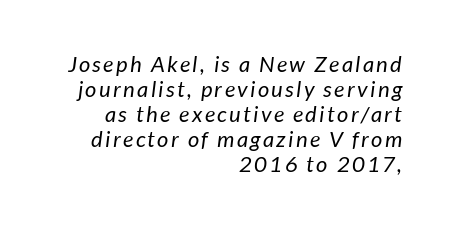
On a weight scale, this lands at 450 or below. These lines stack with their right ends in a neat column. The vertical gap from one line to the next is small. Beneath every word, the page is bare.
